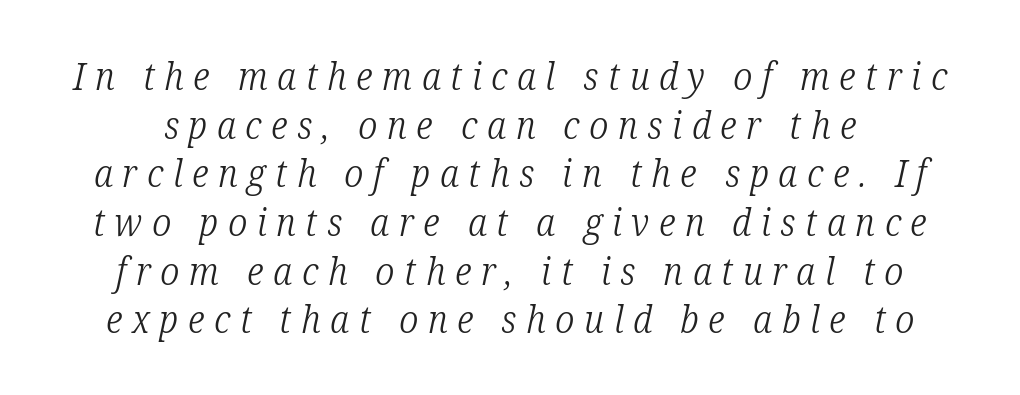
The image shows 38 px light, condensed serif type, italic (leaning right); set normal line spacing (1.28x), unusually wide letter spacing (+0.25 em), not underlined; low stroke contrast and a medium x-height.
